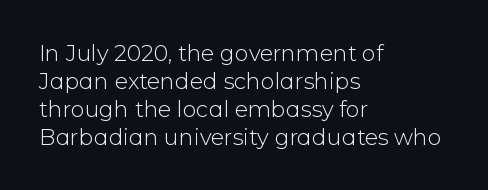
No extra ink here — the face is not bold. Students, observe: this is what conventionally led text looks like. Visually the block forms a straight wall on the left and a jagged coastline on the right. Clear beneath every line of the passage.
